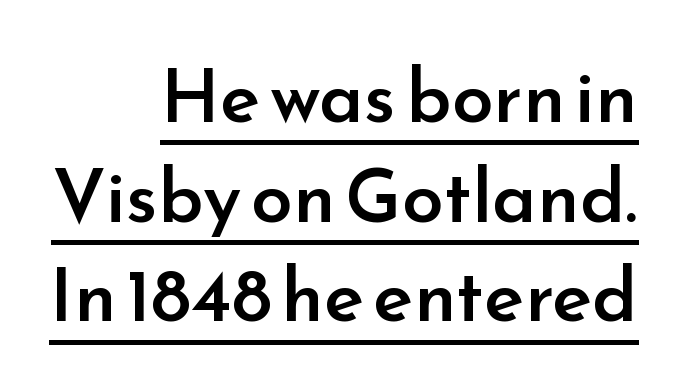
Q: Is the text bold? A: Semi-bold.
Q: Is the text italic (slanted)? A: No, it is upright.
Q: Is the typeface a serif or a sans-serif typeface? A: Sans-serif.
Q: Is the text underlined? A: Yes.
Q: How is the paragraph aligned? A: Right-aligned.
Q: Is the spacing between letters normal or unusually wide? A: Normal.
Q: Is the spacing between lines tight, normal or loose? A: Normal.
Q: Width (condensed, normal, or wide)? A: Normal.
Q: Stroke contrast? A: Low.
Q: x-height? A: Small.
Q: Monospaced? A: No.
